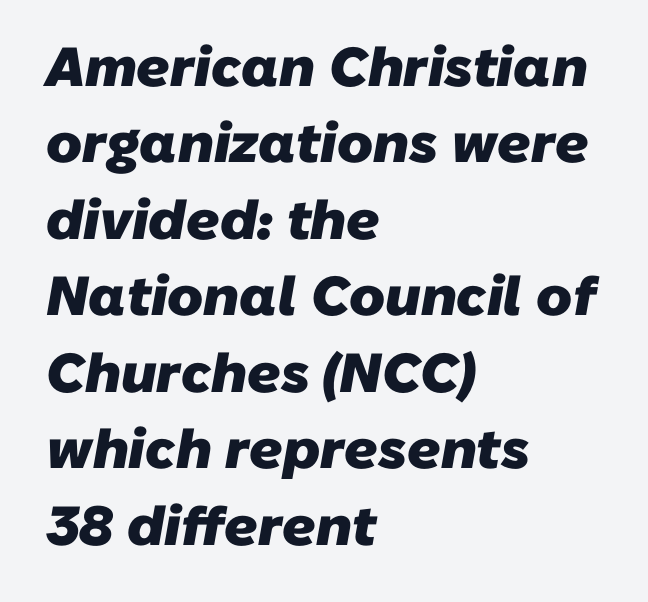
Each letter's strokes conclude bluntly, with no projecting serifs. Letters rest on an invisible, unmarked baseline. Teacher's note: observe the even left margin — that is flush-left alignment. What stands out about the letter spacing? Nothing — it is the standard amount. The lines sit at an ordinary, default distance from one another.
